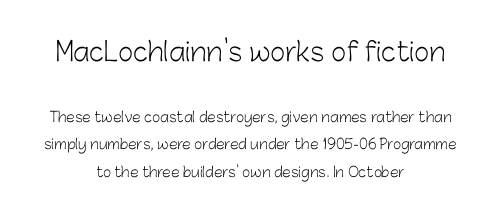
Q: Is the text bold? A: No.
Q: Is the text italic (slanted)? A: No, it is upright.
Q: Is the text underlined? A: No.
Q: How is the paragraph aligned? A: Centered.
Q: Is the spacing between letters normal or unusually wide? A: Normal.
Q: Is the spacing between lines tight, normal or loose? A: Loose.
Q: Which block of text is set in a larger size, the first (top) or the second (bottom)? A: The first (top) one.
